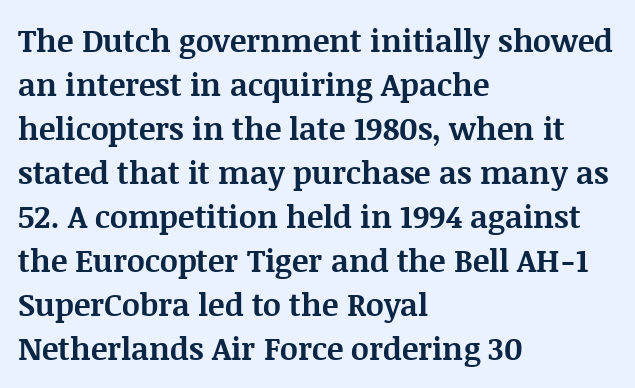
Standard letterfit; no display-style spreading of the glyphs. All the whitespace from short lines collects on the right. Do the characters align in a grid? No, the font is proportional. Summary of vertical rhythm: regular, with standard interline spacing.
